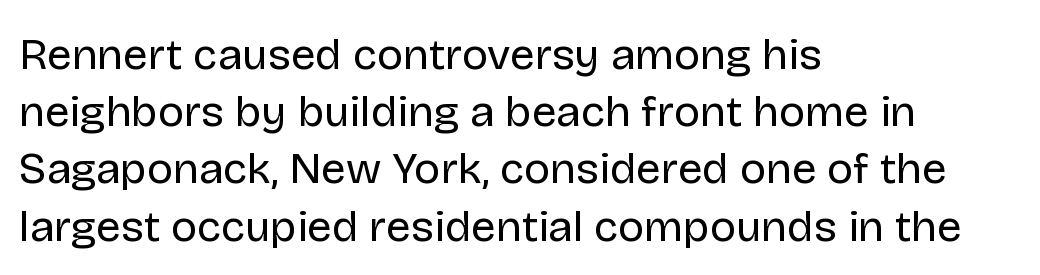
Inter-character spacing is left at the font's built-in metrics. Line beginnings align vertically; line endings do not. The area under the type is left untouched. Font category for this specimen: sans-serif.
